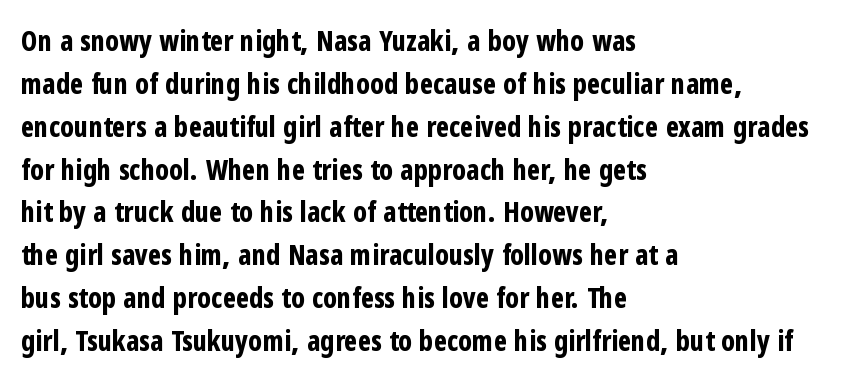
Q: Is the text bold? A: Yes.
Q: Is the text italic (slanted)? A: No, it is upright.
Q: Is the typeface a serif or a sans-serif typeface? A: Sans-serif.
Q: Is the text underlined? A: No.
Q: How is the paragraph aligned? A: Left-aligned.
Q: Is the spacing between letters normal or unusually wide? A: Normal.
Q: Is the spacing between lines tight, normal or loose? A: Normal.
Q: Width (condensed, normal, or wide)? A: Condensed.
Q: Stroke contrast? A: Low.
Q: x-height? A: Medium.
Q: Monospaced? A: No.
